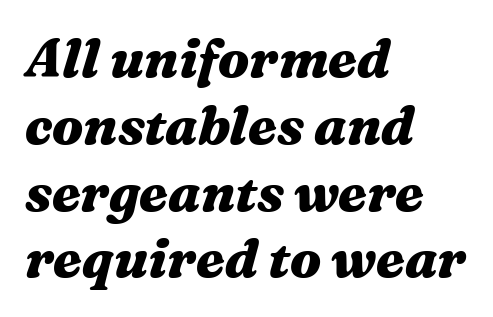
The image shows 53 px heavy, wide type, italic (leaning right); set left-aligned, normal line spacing (1.26x), normal letter spacing, not underlined; medium stroke contrast and a medium x-height.
